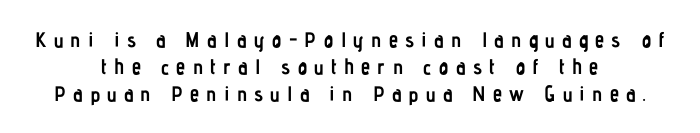
The image shows 21 px bold type, upright; set centered, normal line spacing (1.29x), unusually wide letter spacing (+0.34 em), not underlined.
